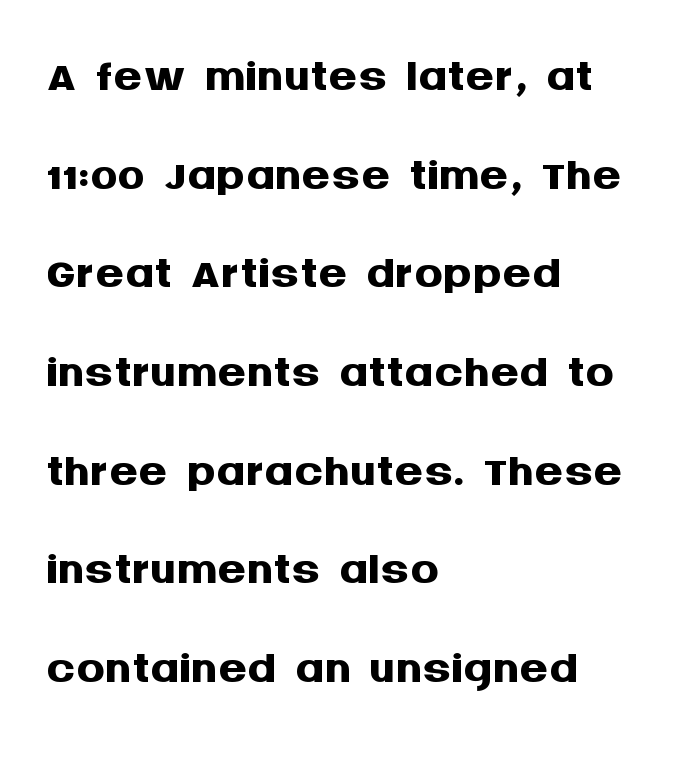
Q: Is the text bold? A: Yes.
Q: Is the text italic (slanted)? A: No, it is upright.
Q: Is the typeface a serif or a sans-serif typeface? A: Sans-serif.
Q: Is the text underlined? A: No.
Q: How is the paragraph aligned? A: Left-aligned.
Q: Is the spacing between letters normal or unusually wide? A: Normal.
Q: Is the spacing between lines tight, normal or loose? A: Normal.
Q: Width (condensed, normal, or wide)? A: Normal.
Q: Stroke contrast? A: Medium.
Q: x-height? A: Large.
Q: Monospaced? A: No.
